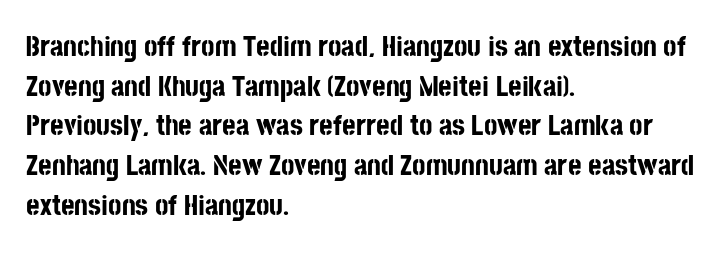
The line texture is even and compact thanks to regular tracking. Typographically, this falls in the sans-serif category. The passage shown stacks its lines at a standard gap. Summary of weight: heavy, a full bold. The face used here is proportionally spaced, like ordinary book or web type.
